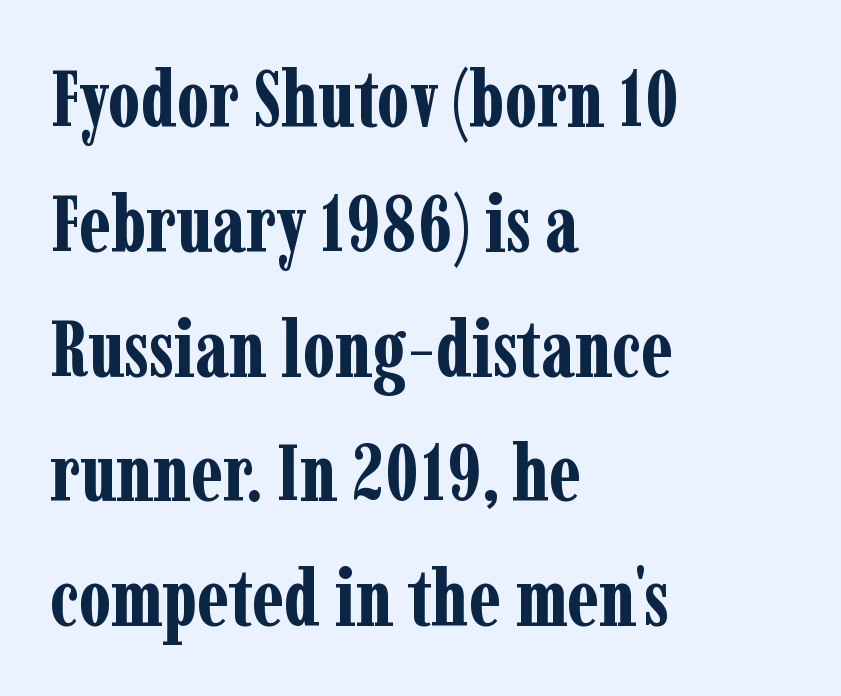
The image shows 79 px bold, condensed serif type, upright; set left-aligned, normal line spacing (1.58x), normal letter spacing, not underlined; low stroke contrast and a medium x-height.
